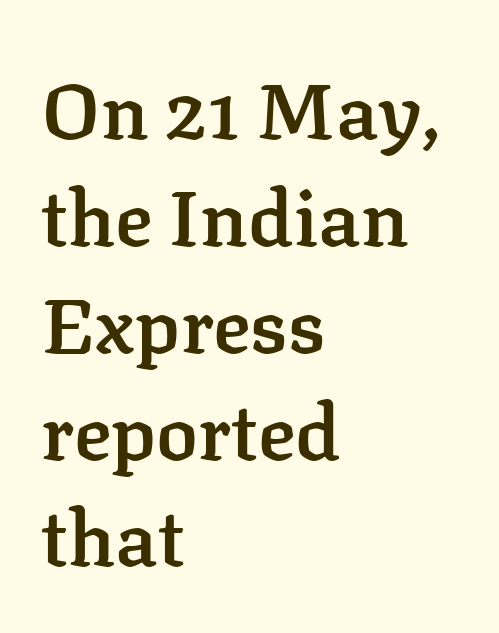
Q: Is the text bold? A: Semi-bold.
Q: Is the text italic (slanted)? A: No, it is upright.
Q: Is the typeface a serif or a sans-serif typeface? A: Serif.
Q: Is the text underlined? A: No.
Q: How is the paragraph aligned? A: Left-aligned.
Q: Is the spacing between letters normal or unusually wide? A: Normal.
Q: Is the spacing between lines tight, normal or loose? A: Normal.
Q: Width (condensed, normal, or wide)? A: Normal.
Q: Stroke contrast? A: Low.
Q: x-height? A: Medium.
Q: Monospaced? A: No.
